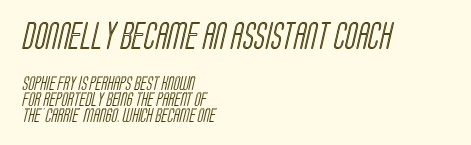
Q: Is the text underlined? A: No.
Q: How is the paragraph aligned? A: Left-aligned.
Q: Is the spacing between letters normal or unusually wide? A: Normal.
Q: Which block of text is set in a larger size, the first (top) or the second (bottom)? A: The first (top) one.
